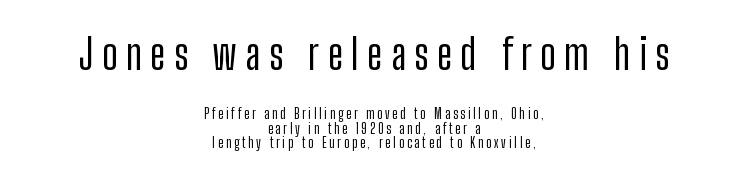
The tracking jumps out immediately: characters are airy and widely separated. Varying glyph widths throughout — classic text-font behaviour. Rule under the text: the space is simply empty. Interline gaps are noticeably narrow in this sample.
